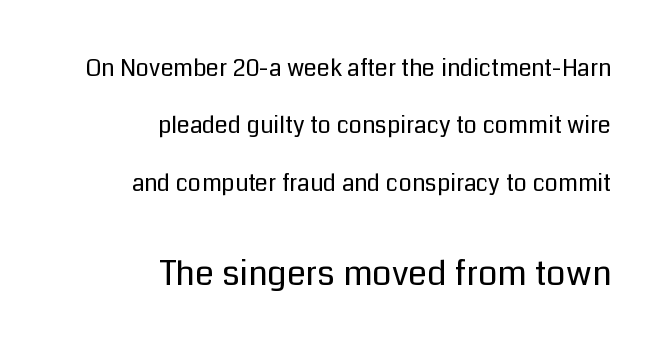
You can tell from the bare stems that sans-serif type was used. Of the two passages, the one underneath uses the larger point size. This rendering features lettering with no underline. Stroke thickness stays within the range of a standard reading face or lighter. The line-height multiplier appears high, well above default. Notice how the passage keeps a crisp vertical edge on the right only.
